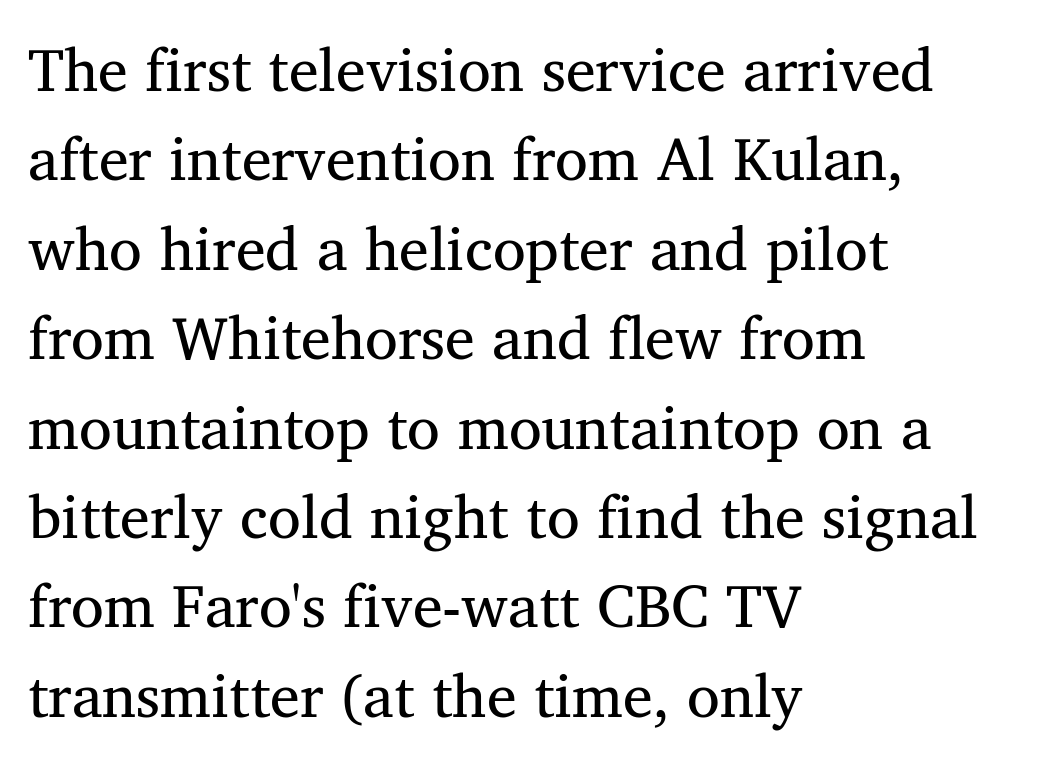
Students, note that the glyphs here touch the page at normal intervals. Glance below the letters and you will spot only blank space. Heaviness? Minimal to ordinary, like unemphasized prose. This sample has the flowing, uneven cadence of proportional lettering. Horizontal alignment here is leftward, the default for most running prose.
